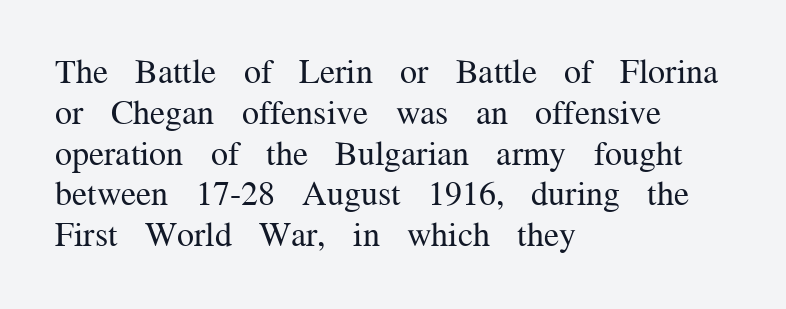
The image shows 34 px regular-weight serif type, upright; set left-aligned, line spacing 1.2x, normal letter spacing, not underlined; medium stroke contrast and a medium x-height.
